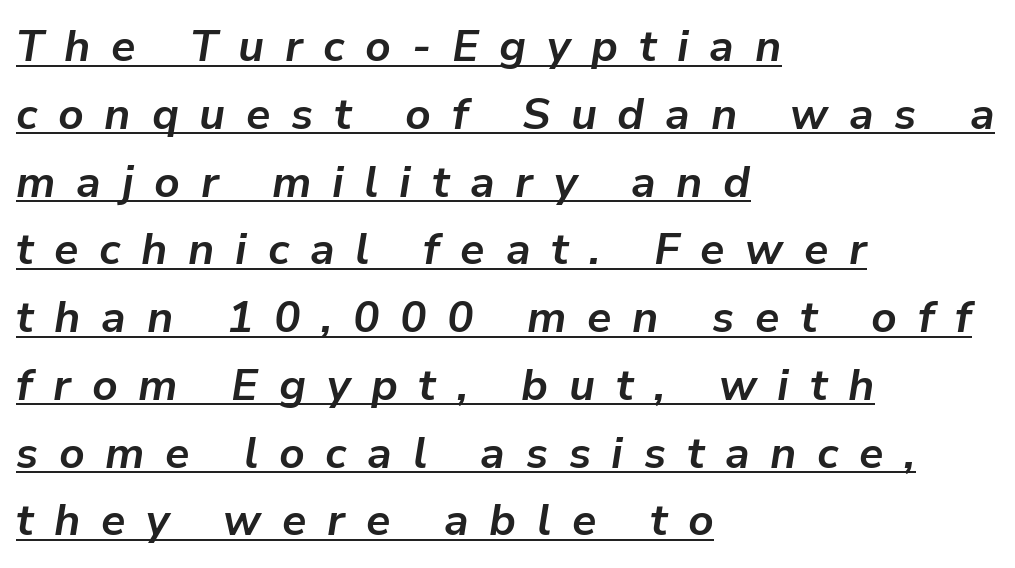
Display-style spreading of the glyphs; the letterfit is very open. The typesetting leans heavy: a genuine bold. Summary of vertical rhythm: regular, with standard interline spacing. The sample's only ornament is a line tracing under the words. When letters slant like this, we call the style italic.
